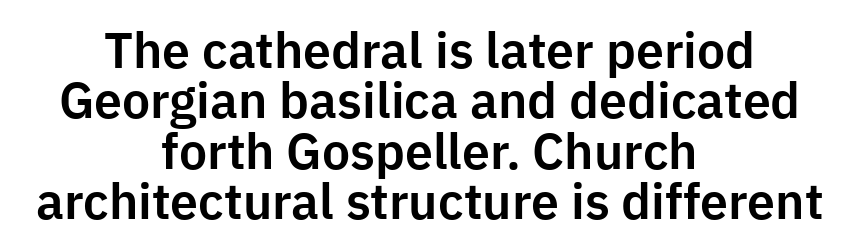
{"serif": "no", "italic": "no", "width": "normal", "stroke_contrast": "low", "x_height": "medium", "monospaced": "no", "underline": "no", "align": "center", "line_spacing": "tight", "line_spacing_ratio": 1.01, "letter_spacing": "normal", "letter_spacing_em": 0.0, "glyph_px": 50}
